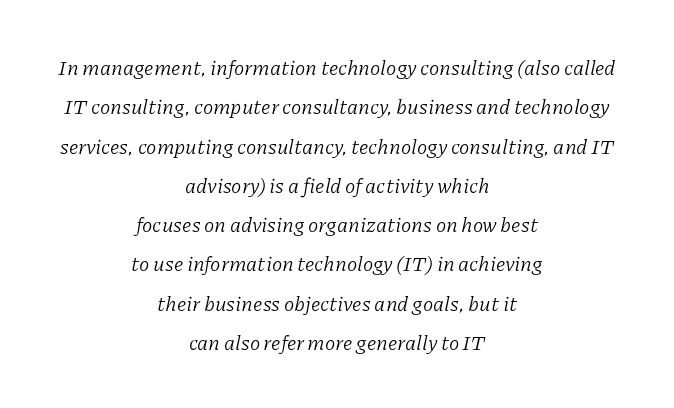
The image shows 21 px text type, italic (leaning right); set centered, line spacing 1.87x, normal letter spacing, not underlined.
